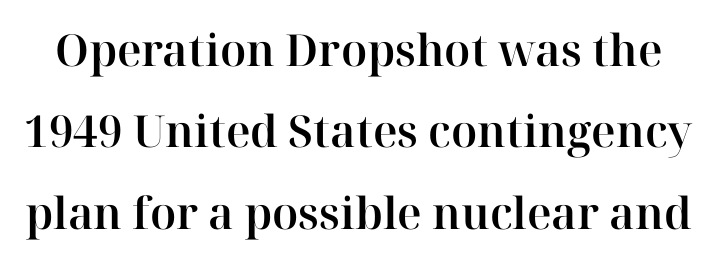
Q: Is the text italic (slanted)? A: No, it is upright.
Q: Is the typeface a serif or a sans-serif typeface? A: Serif.
Q: Is the text underlined? A: No.
Q: Is the spacing between letters normal or unusually wide? A: Normal.
Q: Width (condensed, normal, or wide)? A: Normal.
Q: Stroke contrast? A: High.
Q: x-height? A: Medium.
Q: Monospaced? A: No.
